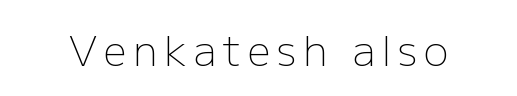
Q: Is the text bold? A: No.
Q: Is the text italic (slanted)? A: No, it is upright.
Q: Is the typeface a serif or a sans-serif typeface? A: Sans-serif.
Q: Is the text underlined? A: No.
Q: Width (condensed, normal, or wide)? A: Normal.
Q: Stroke contrast? A: Low.
Q: x-height? A: Medium.
Q: Monospaced? A: No.
